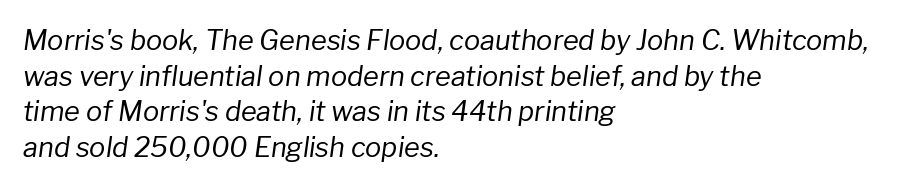
{"italic": "yes", "lean": "right", "slant_degrees": 8, "bold": "no", "underline": "no", "align": "left", "line_spacing": "normal", "line_spacing_ratio": 1.32, "letter_spacing": "normal", "letter_spacing_em": 0.0, "glyph_px": 27}
